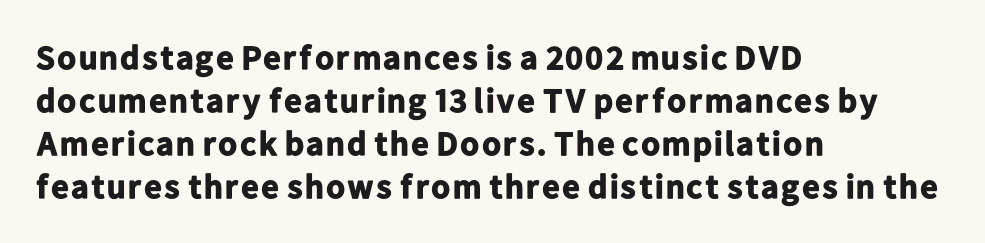
{"serif": "no", "italic": "no", "bold": "yes", "weight": "bold", "width": "normal", "stroke_contrast": "low", "x_height": "medium", "monospaced": "no", "underline": "no", "align": "left", "line_spacing": "normal", "line_spacing_ratio": 1.26, "letter_spacing": "normal", "letter_spacing_em": 0.0, "glyph_px": 34}
